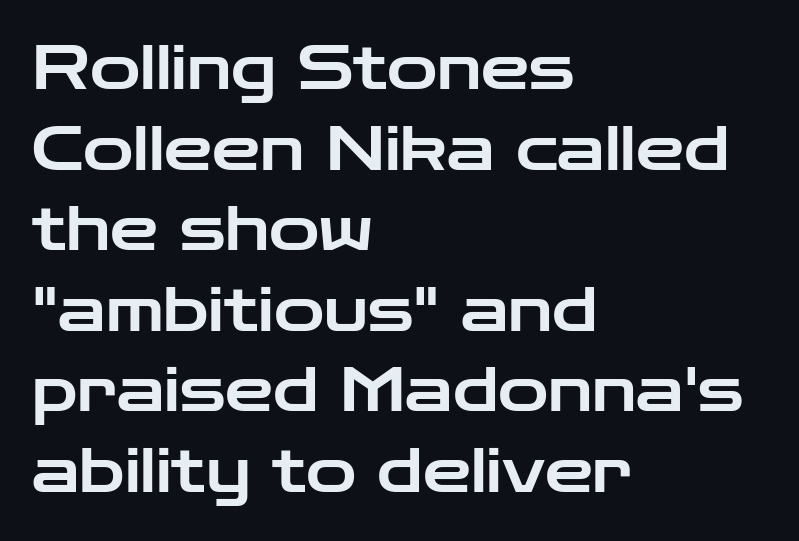
The image shows 61 px wide sans-serif type, upright; set left-aligned, normal line spacing (1.32x), normal letter spacing, not underlined; low stroke contrast and a medium x-height.
